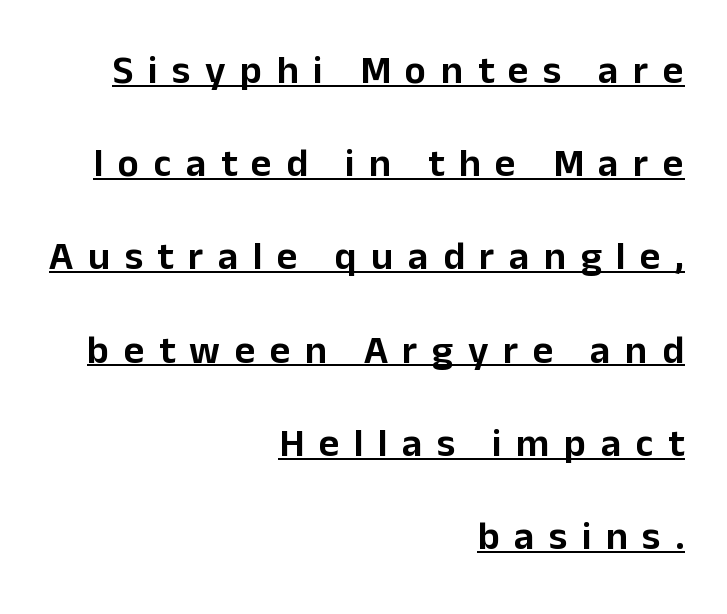
The passage shown is typed in a proportional face where columns would drift. A typesetter would call this leading open, well beyond the default. All the whitespace from short lines collects on the left. Tracking value appears strongly positive — letters spread wide. If you drew a line through each stem, it would be perfectly vertical. Letterform terminals end flat and unadorned throughout the passage.
